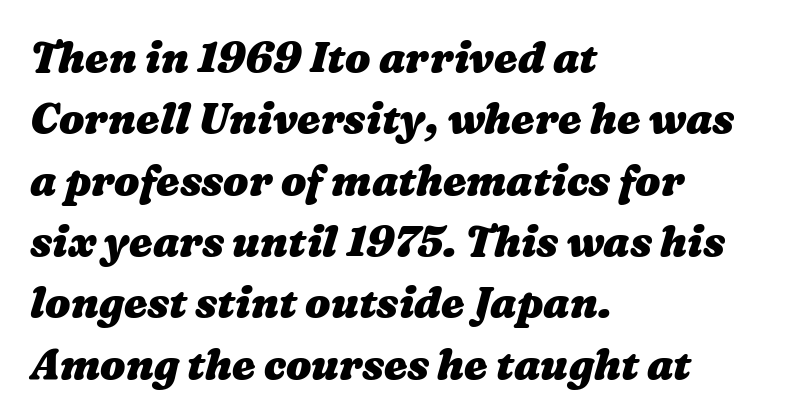
Which margin do the lines hug? The left one — the right edge is uneven. Do the characters align in a grid? No, the font is proportional. The leading is moderate, giving the passage an even texture. The glyphs have the mass of a bold cut. Clear beneath every line of the passage.
